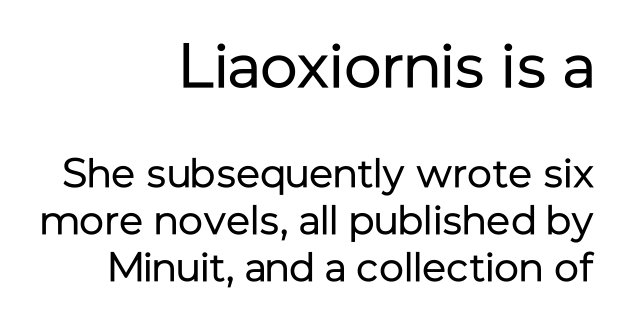
If you drew a line through each stem, it would be perfectly vertical. One glance says dense: line gaps are narrower than usual. The more generous point size was reserved for the upper chunk. The setting favours the right margin, as signatures and pull-quotes sometimes do.
